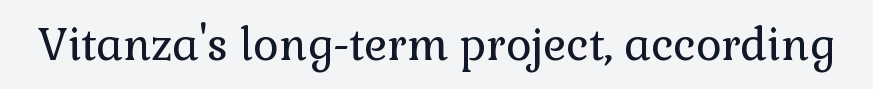
{"serif": "yes", "italic": "no", "bold": "no", "weight": "regular", "width": "normal", "stroke_contrast": "low", "x_height": "medium", "monospaced": "no", "underline": "no", "letter_spacing": "normal", "letter_spacing_em": 0.0, "glyph_px": 44}
